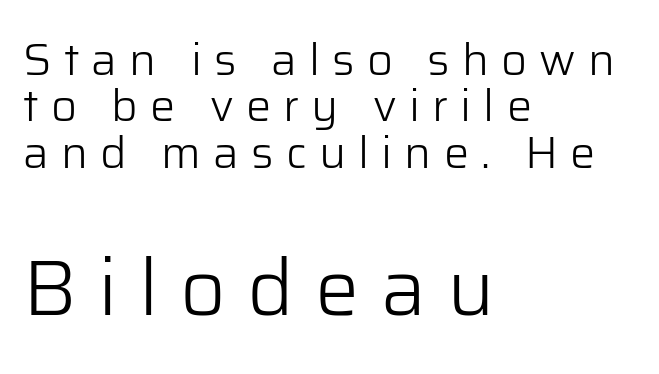
The image shows 79 px light sans-serif type, upright; set left-aligned, tight line spacing (1.03x), unusually wide letter spacing (+0.27 em), not underlined; the second (bottom) block is 1.76x larger; low stroke contrast and a medium x-height.
